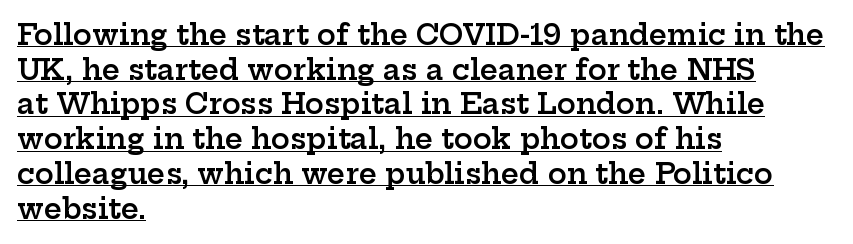
The image shows 28 px semibold, wide serif type, upright; set left-aligned, line spacing 1.24x, normal letter spacing, underlined; low stroke contrast and a medium x-height.
